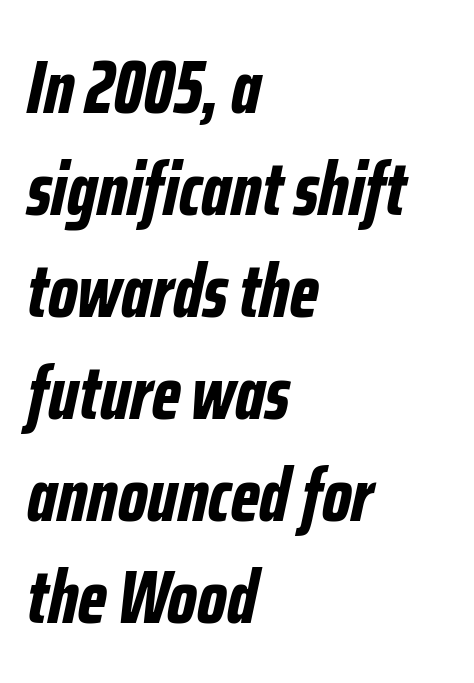
Baseline-to-baseline distance is the conventional proportion of letter height. The line texture is even and compact thanks to regular tracking. Casual observation: everything's shoved over to the left. Italic: yes, the glyphs are oblique. Has an underline been added? It has not.
